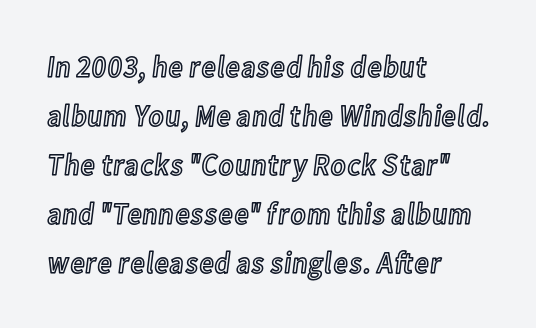
{"width": "condensed", "x_height": "medium", "monospaced": "no", "underline": "no", "align": "left", "line_spacing": "normal", "line_spacing_ratio": 1.58, "letter_spacing": "normal", "letter_spacing_em": 0.0, "glyph_px": 31}
